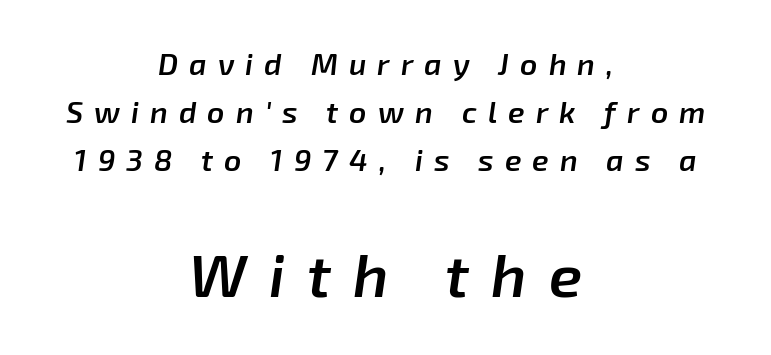
{"italic": "yes", "lean": "right", "slant_degrees": 8, "bold": "semi", "weight": "semibold", "width": "normal", "stroke_contrast": "low", "x_height": "medium", "monospaced": "no", "underline": "no", "align": "center", "line_spacing": "normal", "line_spacing_ratio": 1.6, "letter_spacing": "wide", "letter_spacing_em": 0.37, "larger_block": "second", "size_ratio": 2.0, "glyph_px": 60}
